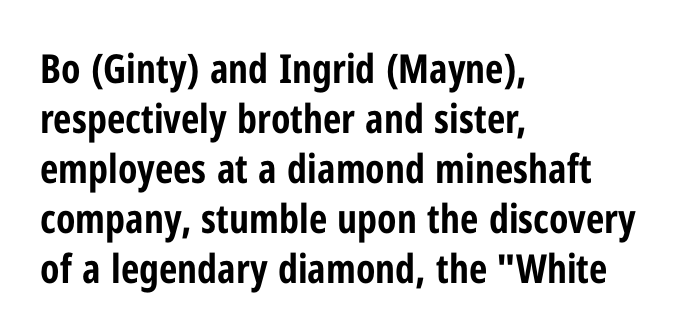
Q: Is the text bold? A: Yes.
Q: Is the text italic (slanted)? A: No, it is upright.
Q: Is the typeface a serif or a sans-serif typeface? A: Sans-serif.
Q: Is the text underlined? A: No.
Q: How is the paragraph aligned? A: Left-aligned.
Q: Is the spacing between letters normal or unusually wide? A: Normal.
Q: Is the spacing between lines tight, normal or loose? A: Normal.
Q: Width (condensed, normal, or wide)? A: Condensed.
Q: Stroke contrast? A: Low.
Q: x-height? A: Medium.
Q: Monospaced? A: No.
